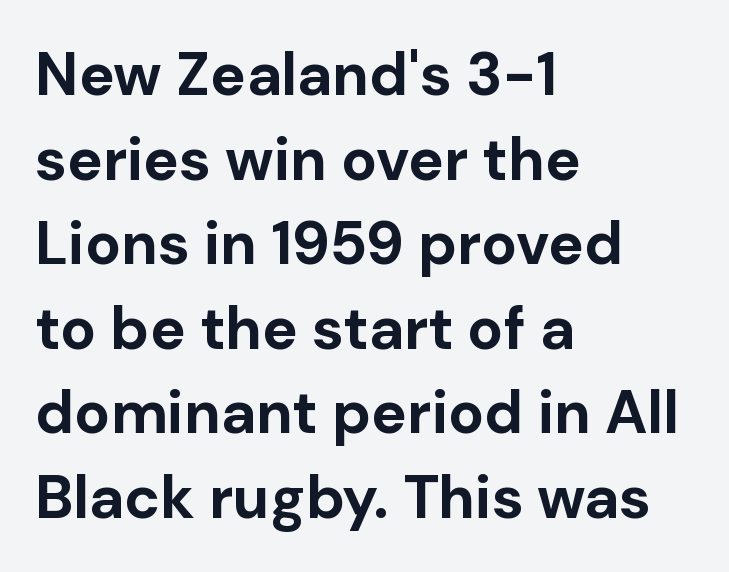
Q: Is the text bold? A: Yes.
Q: Is the text italic (slanted)? A: No, it is upright.
Q: Is the typeface a serif or a sans-serif typeface? A: Sans-serif.
Q: Is the text underlined? A: No.
Q: How is the paragraph aligned? A: Left-aligned.
Q: Is the spacing between letters normal or unusually wide? A: Normal.
Q: Is the spacing between lines tight, normal or loose? A: Normal.
Q: Width (condensed, normal, or wide)? A: Normal.
Q: Stroke contrast? A: Low.
Q: x-height? A: Medium.
Q: Monospaced? A: No.
